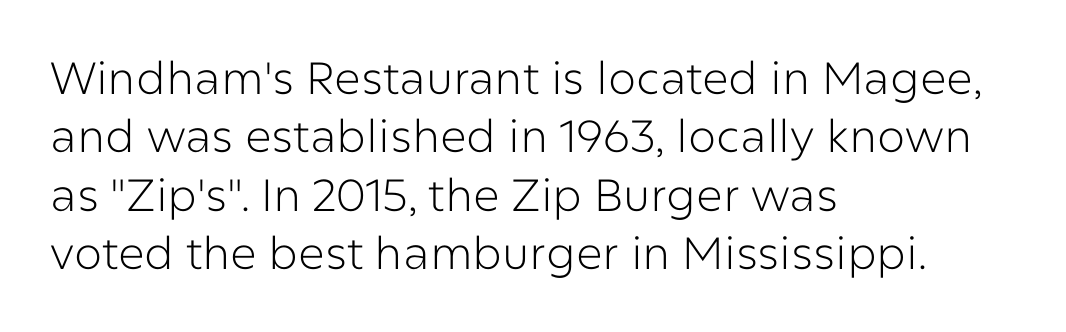
The image shows 45 px light sans-serif type, upright; set left-aligned, normal line spacing (1.3x), normal letter spacing, not underlined; low stroke contrast and a medium x-height.
